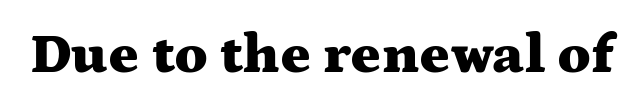
Q: Is the text bold? A: Yes.
Q: Is the text italic (slanted)? A: No, it is upright.
Q: Is the typeface a serif or a sans-serif typeface? A: Serif.
Q: Is the text underlined? A: No.
Q: Is the spacing between letters normal or unusually wide? A: Normal.
Q: Width (condensed, normal, or wide)? A: Wide.
Q: Stroke contrast? A: Medium.
Q: x-height? A: Medium.
Q: Monospaced? A: No.
